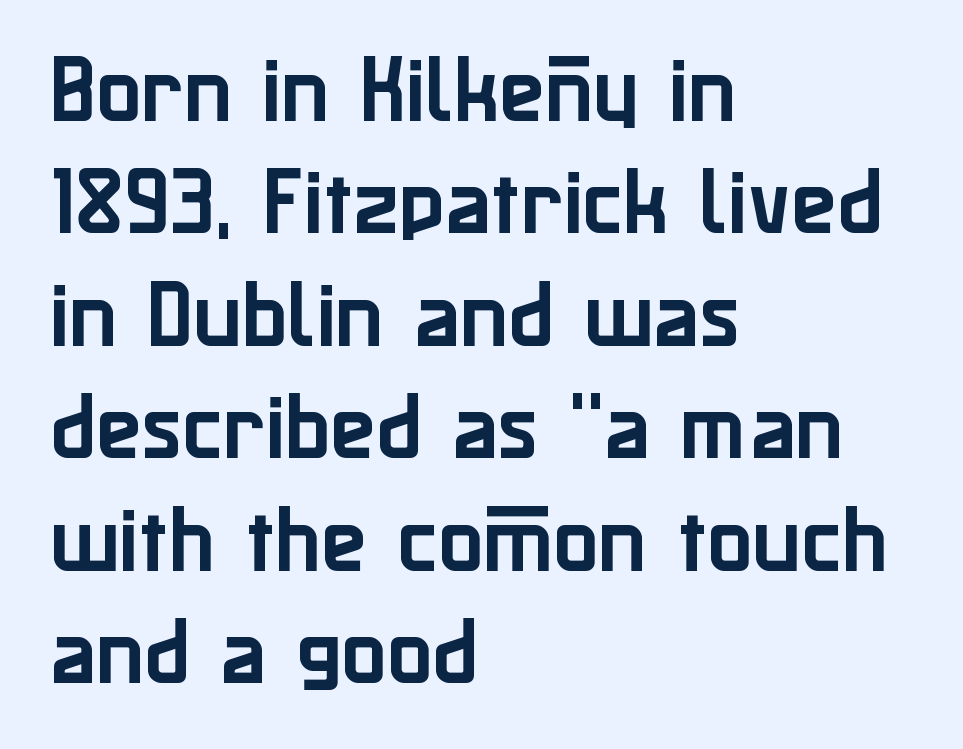
The image shows 75 px sans-serif type, upright; set left-aligned, normal line spacing (1.5x), normal letter spacing, not underlined; low stroke contrast and a medium x-height.
